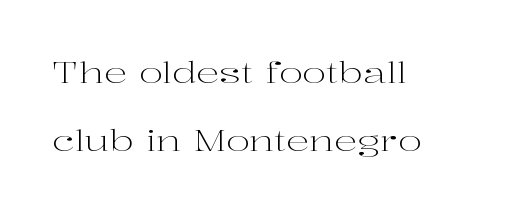
The image shows 29 px light, wide serif type, upright; set left-aligned, loose line spacing (2.33x), normal letter spacing, not underlined; high stroke contrast and a medium x-height.
